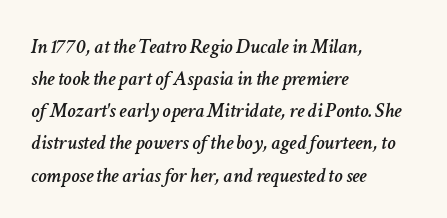
The image shows 21 px text type, italic (leaning right); set left-aligned, normal line spacing (1.53x), normal letter spacing, not underlined.
